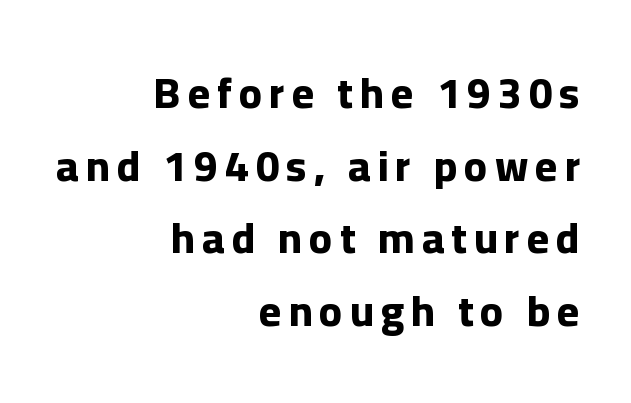
{"serif": "no", "italic": "no", "bold": "yes", "weight": "bold", "width": "normal", "stroke_contrast": "low", "x_height": "medium", "monospaced": "no", "underline": "no", "align": "right", "line_spacing": "normal", "line_spacing_ratio": 1.69, "glyph_px": 43}
